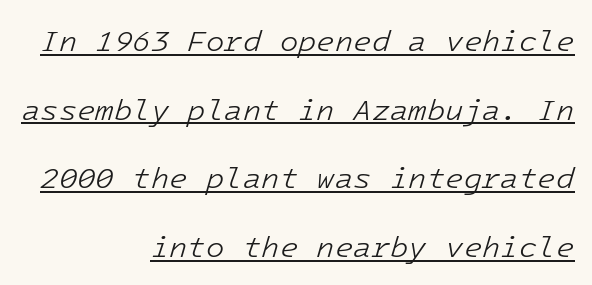
The image shows 30 px light type, italic (leaning right); set right-aligned, loose line spacing (2.29x), normal letter spacing, underlined; low stroke contrast and a medium x-height.
